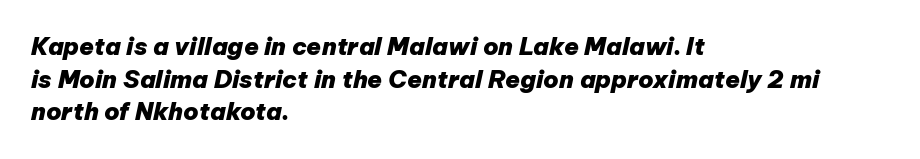
{"italic": "yes", "lean": "right", "slant_degrees": 12, "bold": "yes", "underline": "no", "align": "left", "line_spacing": "normal", "line_spacing_ratio": 1.36, "letter_spacing": "normal", "letter_spacing_em": 0.0, "glyph_px": 24}
